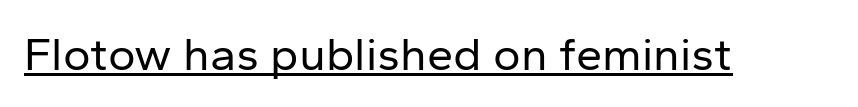
{"serif": "no", "italic": "no", "bold": "no", "weight": "regular", "width": "normal", "stroke_contrast": "low", "x_height": "medium", "monospaced": "no", "underline": "yes", "letter_spacing": "normal", "letter_spacing_em": 0.0, "glyph_px": 47}
